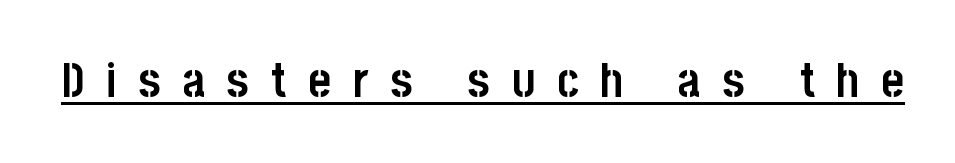
{"serif": "no", "italic": "no", "bold": "yes", "weight": "semibold", "width": "condensed", "stroke_contrast": "low", "x_height": "large", "monospaced": "no", "underline": "yes", "letter_spacing": "wide", "letter_spacing_em": 0.46, "glyph_px": 48}
